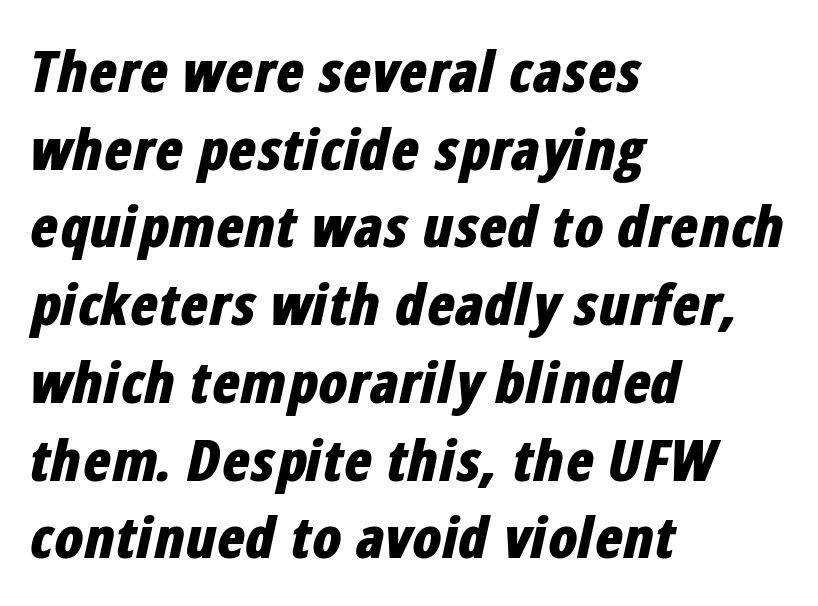
Q: Is the text bold? A: Yes.
Q: Is the text italic (slanted)? A: Yes, it leans right by about 12 degrees.
Q: Is the text underlined? A: No.
Q: How is the paragraph aligned? A: Left-aligned.
Q: Is the spacing between letters normal or unusually wide? A: Normal.
Q: Is the spacing between lines tight, normal or loose? A: Normal.
Q: Width (condensed, normal, or wide)? A: Condensed.
Q: Stroke contrast? A: Low.
Q: x-height? A: Medium.
Q: Monospaced? A: No.
